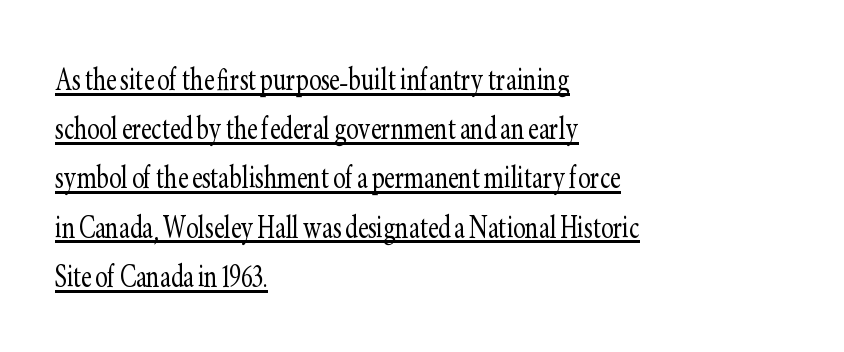
The image shows 37 px light, condensed serif type, upright; set left-aligned, normal line spacing (1.33x), normal letter spacing, underlined; low stroke contrast and a small x-height.
